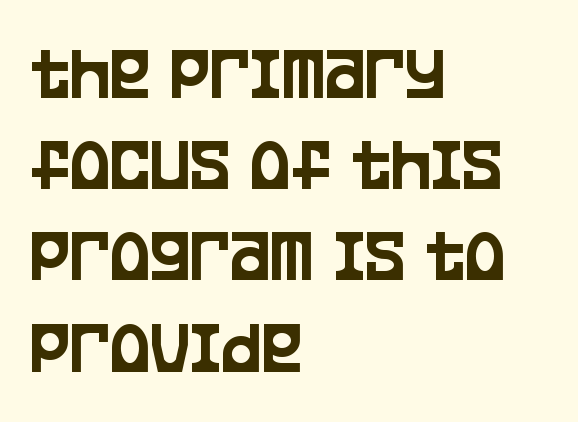
The image shows 76 px condensed sans-serif type, upright; set left-aligned, line spacing 1.2x, normal letter spacing, not underlined; low stroke contrast and a large x-height.
